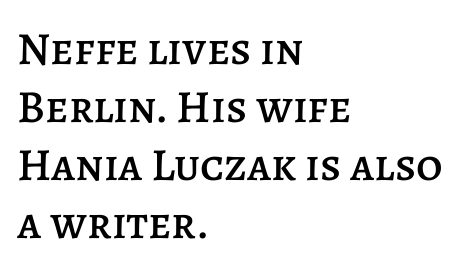
Q: Is the text italic (slanted)? A: No, it is upright.
Q: Is the text underlined? A: No.
Q: How is the paragraph aligned? A: Left-aligned.
Q: Is the spacing between letters normal or unusually wide? A: Normal.
Q: Is the spacing between lines tight, normal or loose? A: Normal.
Q: Width (condensed, normal, or wide)? A: Normal.
Q: Stroke contrast? A: Low.
Q: x-height? A: Large.
Q: Monospaced? A: No.
